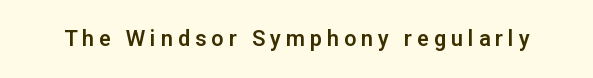
Q: Is the text italic (slanted)? A: No, it is upright.
Q: Is the text underlined? A: No.
Q: Is the spacing between letters normal or unusually wide? A: Unusually wide.
